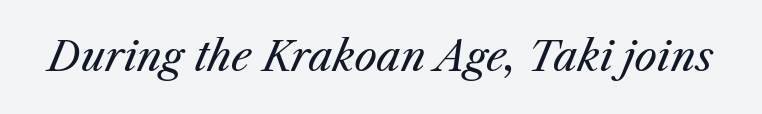
Q: Is the text bold? A: No.
Q: Is the text italic (slanted)? A: Yes, it leans right by about 25 degrees.
Q: Is the text underlined? A: No.
Q: Is the spacing between letters normal or unusually wide? A: Normal.
Q: Width (condensed, normal, or wide)? A: Normal.
Q: Stroke contrast? A: Medium.
Q: x-height? A: Medium.
Q: Monospaced? A: No.
